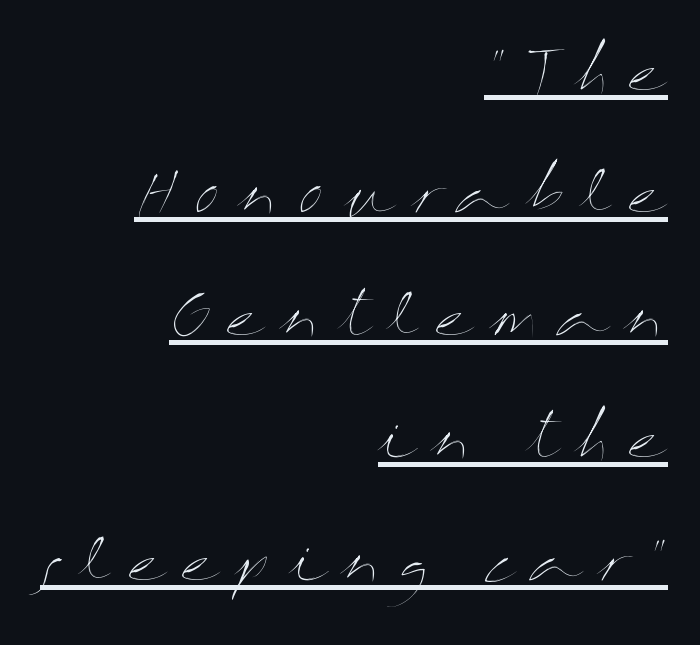
What stands out about the letter spacing? Its width — letters are far apart. Heft: none added — not bold. Do the characters align in a grid? No, the font is proportional. Is there much room between lines? Yes — plenty of vertical air separates them.
